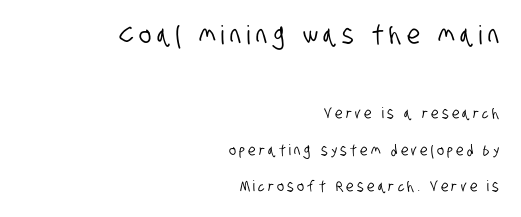
The area under the type is left untouched. Glyph-to-glyph distance is far greater than everyday printed text. The lines in this sample share a right terminus and differ only in where they begin. Leading: increased.
